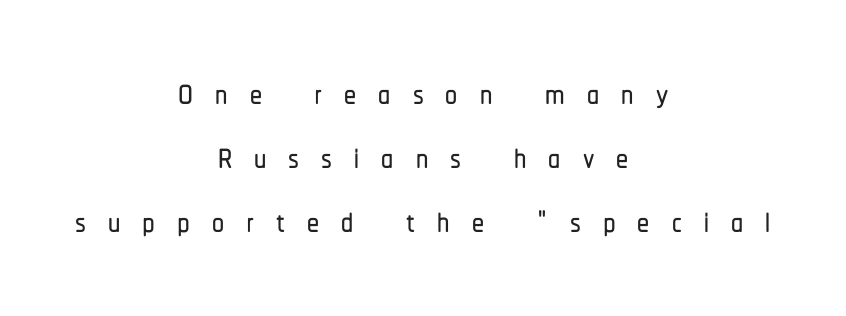
These lines are composed in type without serifs. The space between consecutive lines is moderate. Beneath every word, the page is bare. Spacing between characters has been opened up far beyond the box default. Every row of glyphs is offset so its center matches the block's center.
